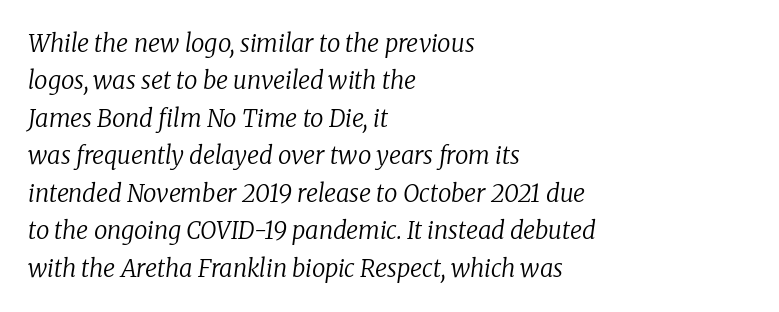
Q: Is the text bold? A: No.
Q: Is the text italic (slanted)? A: Yes, it leans right by about 8 degrees.
Q: Is the text underlined? A: No.
Q: How is the paragraph aligned? A: Left-aligned.
Q: Is the spacing between letters normal or unusually wide? A: Normal.
Q: Is the spacing between lines tight, normal or loose? A: Normal.
